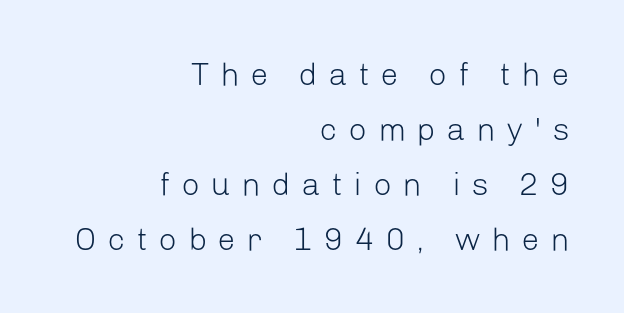
Q: Is the text bold? A: No.
Q: Is the text italic (slanted)? A: No, it is upright.
Q: Is the typeface a serif or a sans-serif typeface? A: Sans-serif.
Q: Is the text underlined? A: No.
Q: How is the paragraph aligned? A: Right-aligned.
Q: Is the spacing between letters normal or unusually wide? A: Unusually wide.
Q: Width (condensed, normal, or wide)? A: Normal.
Q: Stroke contrast? A: Low.
Q: x-height? A: Medium.
Q: Monospaced? A: No.
